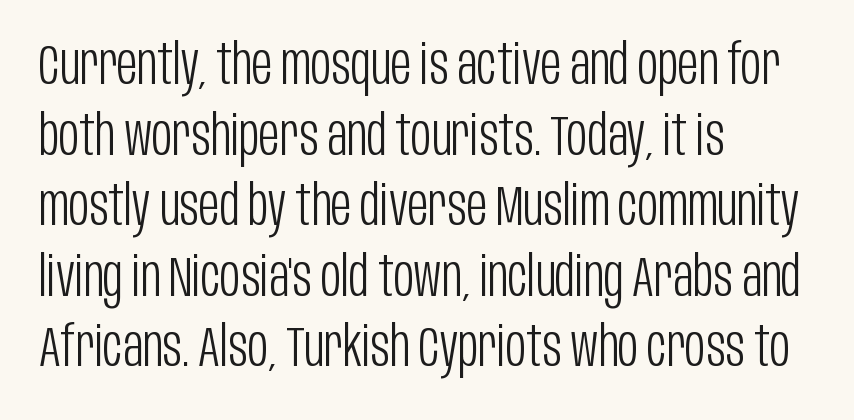
The image shows 56 px light, condensed sans-serif type, upright; set left-aligned, normal line spacing (1.26x), normal letter spacing, not underlined; low stroke contrast and a large x-height.
